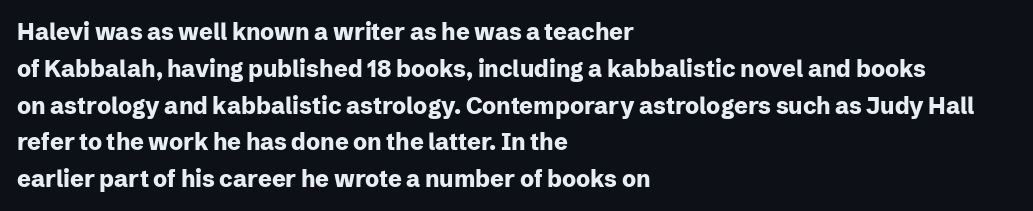
{"italic": "no", "bold": "yes", "underline": "no", "align": "left", "line_spacing": "normal", "line_spacing_ratio": 1.6, "letter_spacing": "normal", "letter_spacing_em": 0.0, "glyph_px": 23}
